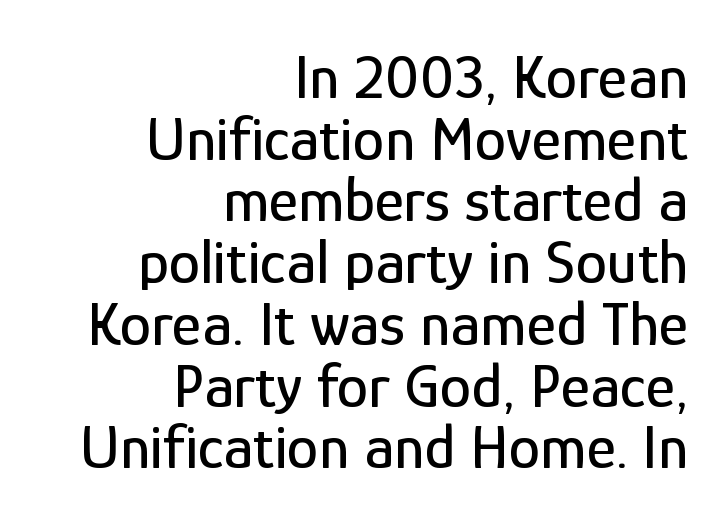
{"serif": "no", "italic": "no", "width": "condensed", "stroke_contrast": "low", "x_height": "medium", "monospaced": "no", "underline": "no", "align": "right", "line_spacing": "tight", "line_spacing_ratio": 0.98, "letter_spacing": "normal", "letter_spacing_em": 0.0, "glyph_px": 63}
